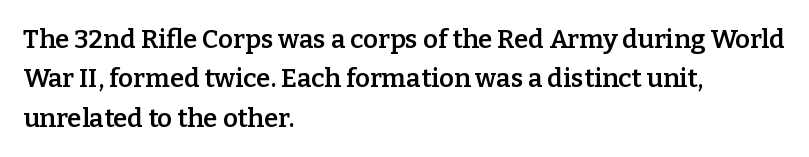
{"italic": "no", "bold": "semi", "underline": "no", "align": "left", "line_spacing": "normal", "line_spacing_ratio": 1.51, "letter_spacing": "normal", "letter_spacing_em": 0.0, "glyph_px": 26}
